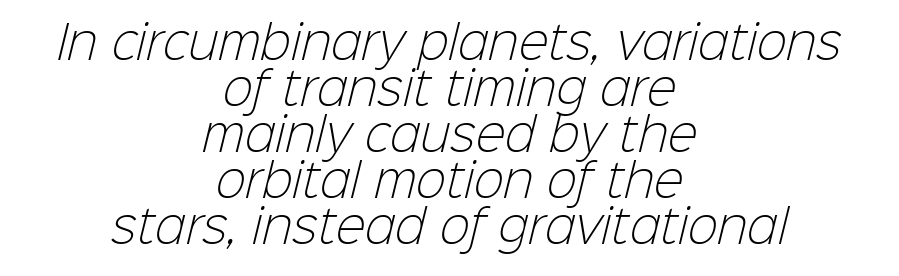
The rendering positions every line midway between the sides. Note the varied advance widths — an 'i' is clearly narrower than an 'm'. The passage shown is not underscored anywhere. Tightly led — the rows are bunched.
